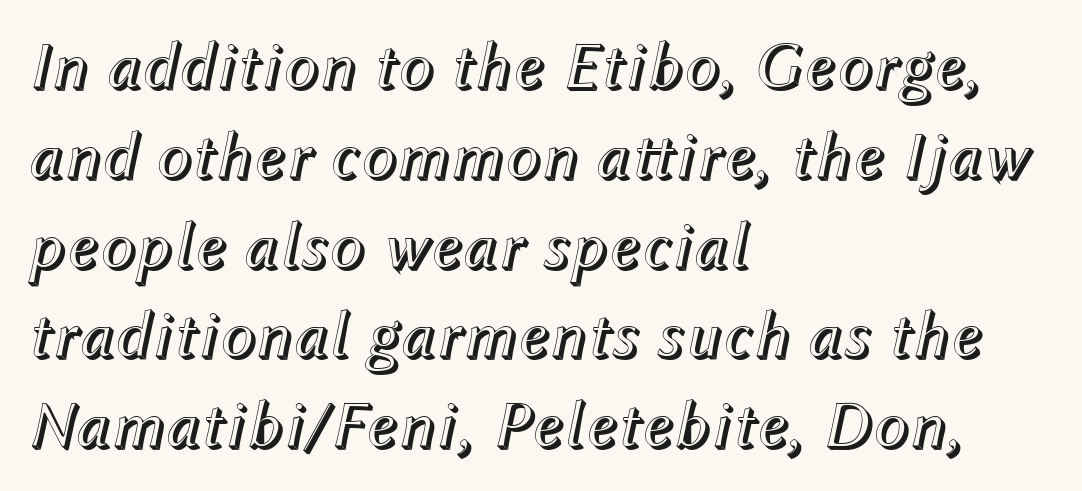
It's the slanting kind of type. Horizontal bands of white between lines are of average thickness. Underlining? Definitely not there. This sample is left-justified, so line endings fall wherever the words run out.
